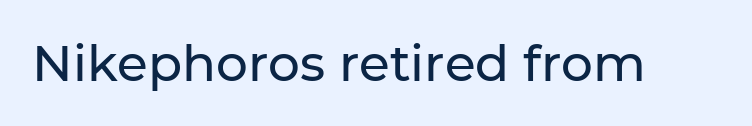
Q: Is the text italic (slanted)? A: No, it is upright.
Q: Is the typeface a serif or a sans-serif typeface? A: Sans-serif.
Q: Is the text underlined? A: No.
Q: Is the spacing between letters normal or unusually wide? A: Normal.
Q: Width (condensed, normal, or wide)? A: Normal.
Q: Stroke contrast? A: Low.
Q: x-height? A: Medium.
Q: Monospaced? A: No.
